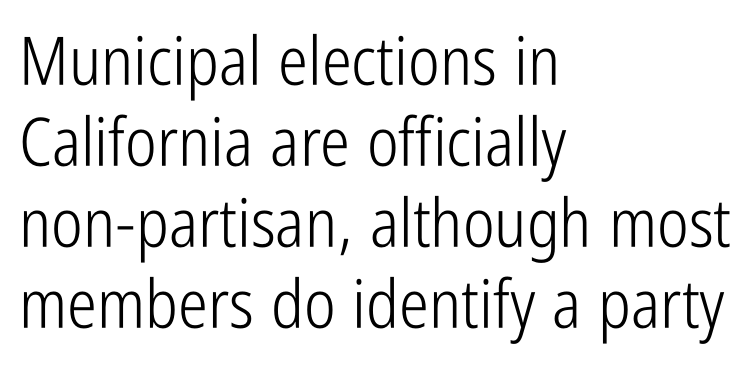
Ascenders rise straight up at ninety degrees. Descenders hang freely into open space. What stands out about the letter spacing? Nothing — it is the standard amount. You could not count columns in this text — the font is proportionally spaced.
